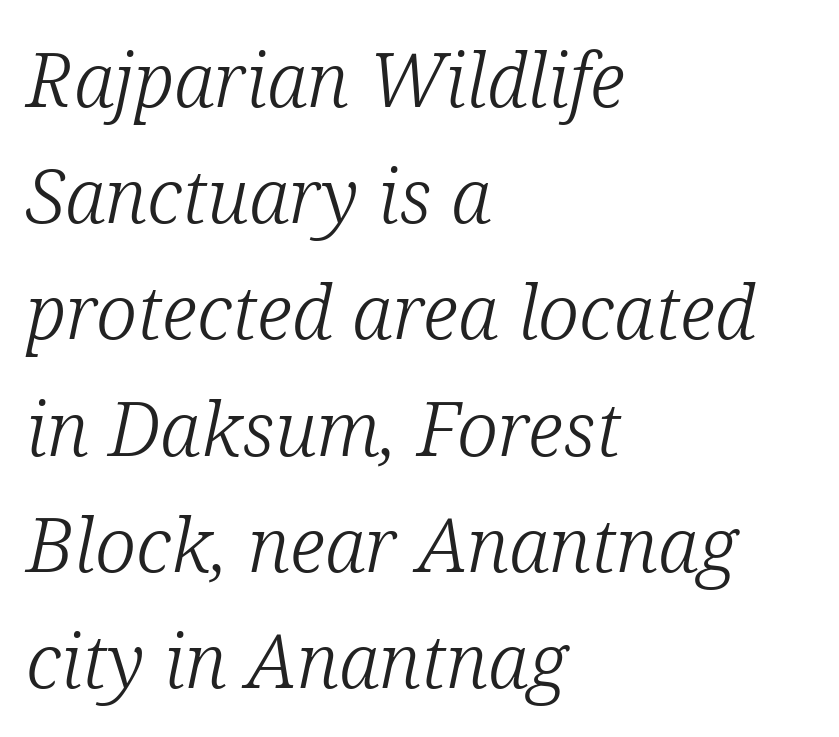
{"serif": "yes", "italic": "yes", "lean": "right", "slant_degrees": 12, "bold": "no", "weight": "light", "width": "normal", "stroke_contrast": "low", "x_height": "medium", "monospaced": "no", "underline": "no", "align": "left", "line_spacing": "normal", "line_spacing_ratio": 1.55, "letter_spacing": "normal", "letter_spacing_em": 0.0, "glyph_px": 75}
